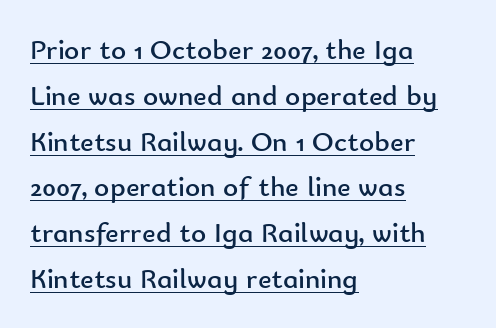
Q: Is the text bold? A: No.
Q: Is the text italic (slanted)? A: No, it is upright.
Q: Is the typeface a serif or a sans-serif typeface? A: Sans-serif.
Q: Is the text underlined? A: Yes.
Q: How is the paragraph aligned? A: Left-aligned.
Q: Is the spacing between letters normal or unusually wide? A: Normal.
Q: Is the spacing between lines tight, normal or loose? A: Normal.
Q: Width (condensed, normal, or wide)? A: Normal.
Q: Stroke contrast? A: Low.
Q: x-height? A: Small.
Q: Monospaced? A: No.
